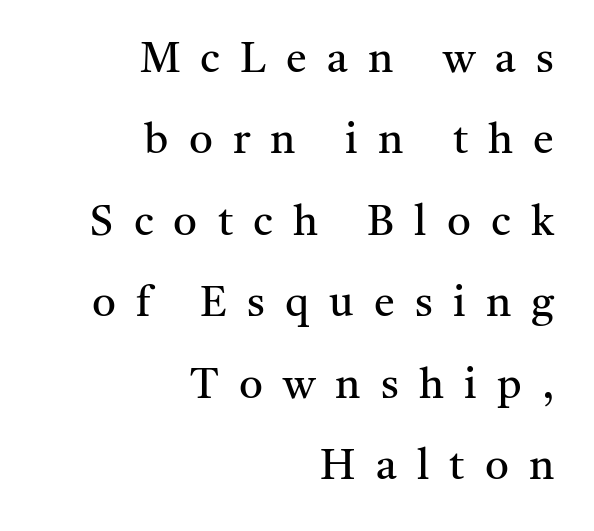
Line endings align vertically; line beginnings do not. Heaviness? Minimal to ordinary, like unemphasized prose. This is serif lettering, the kind often seen in printed books. The leading is generous, giving the passage an open texture. Each letter keeps its own natural width here, so spacing adapts to shape. No word sits above an underline.
